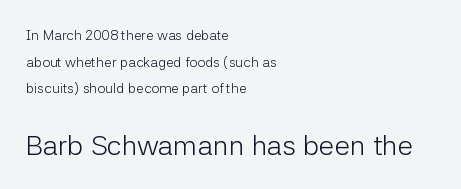
No heavy texture on the line: the type isn't bold. Line spacing here is loose. In CSS terms this would be text-align: left. What stands out about the letter spacing? Nothing — it is the standard amount. Nope, no serifs anywhere on these letters. The axis of the letterforms is exactly vertical.
